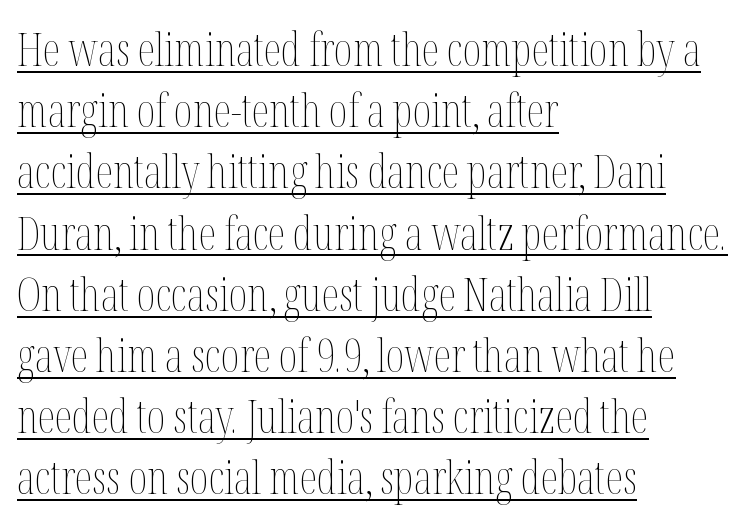
Q: Is the text bold? A: No.
Q: Is the text italic (slanted)? A: No, it is upright.
Q: Is the text underlined? A: Yes.
Q: How is the paragraph aligned? A: Left-aligned.
Q: Is the spacing between letters normal or unusually wide? A: Normal.
Q: Is the spacing between lines tight, normal or loose? A: Normal.
Q: Width (condensed, normal, or wide)? A: Condensed.
Q: Stroke contrast? A: Medium.
Q: x-height? A: Medium.
Q: Monospaced? A: No.
